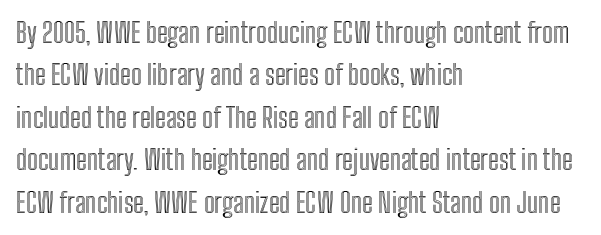
Successive baselines arrive at the customary interval. Tall strokes in this sample are plumb rather than angled. Where is the straight margin? On the left. Lines of text with bare space underneath. Each word holds together tightly as a unit, with standard inter-letter gaps.
